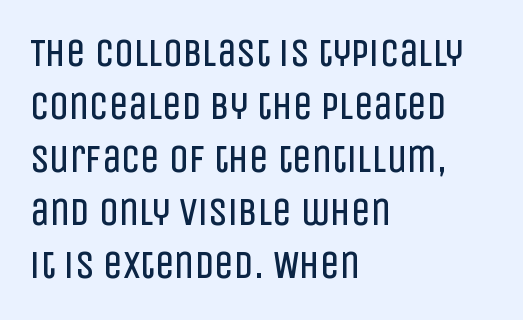
{"serif": "no", "italic": "no", "bold": "no", "weight": "regular", "width": "condensed", "stroke_contrast": "low", "x_height": "large", "monospaced": "no", "underline": "no", "align": "left", "line_spacing": "normal", "line_spacing_ratio": 1.36, "letter_spacing": "normal", "letter_spacing_em": 0.0, "glyph_px": 39}
